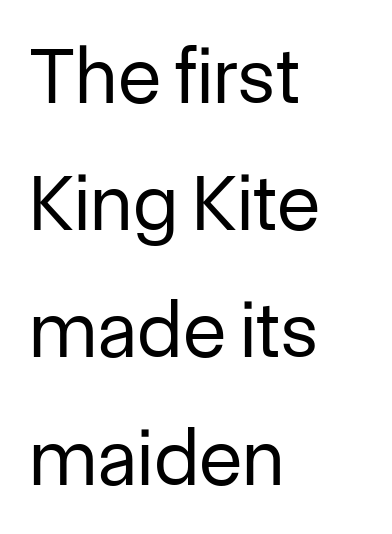
Q: Is the text bold? A: No.
Q: Is the text italic (slanted)? A: No, it is upright.
Q: Is the typeface a serif or a sans-serif typeface? A: Sans-serif.
Q: Is the text underlined? A: No.
Q: How is the paragraph aligned? A: Left-aligned.
Q: Is the spacing between letters normal or unusually wide? A: Normal.
Q: Is the spacing between lines tight, normal or loose? A: Normal.
Q: Width (condensed, normal, or wide)? A: Normal.
Q: Stroke contrast? A: Low.
Q: x-height? A: Medium.
Q: Monospaced? A: No.
